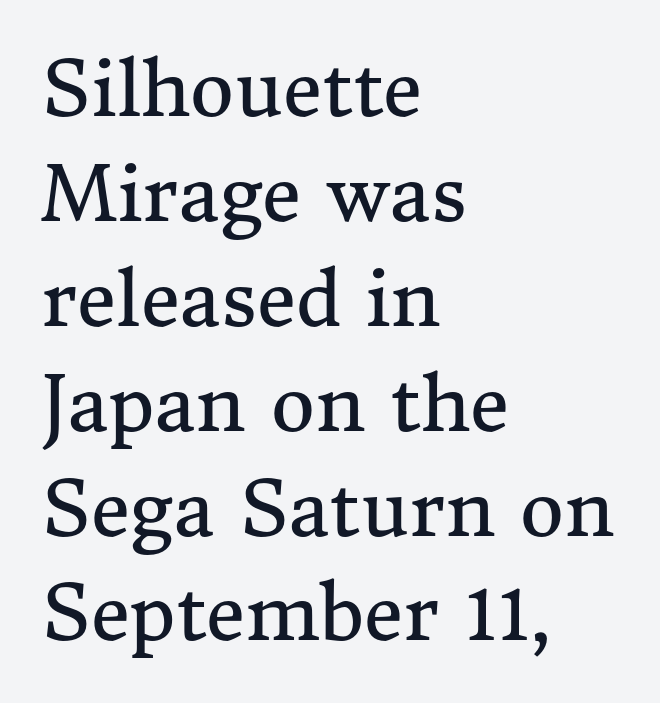
The image shows 76 px regular-weight serif type, upright; set left-aligned, normal line spacing (1.38x), normal letter spacing, not underlined; medium stroke contrast and a medium x-height.
